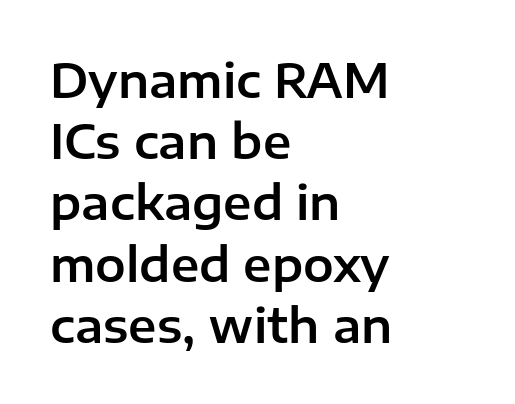
Whoever set this chose a conventional vertical rhythm. In CSS terms this would be text-align: left. Is this a sans? Yes — the strokes have no serifs. A typesetter would mark this as roman, not italic. Nobody touched the tracking dial on this one.
